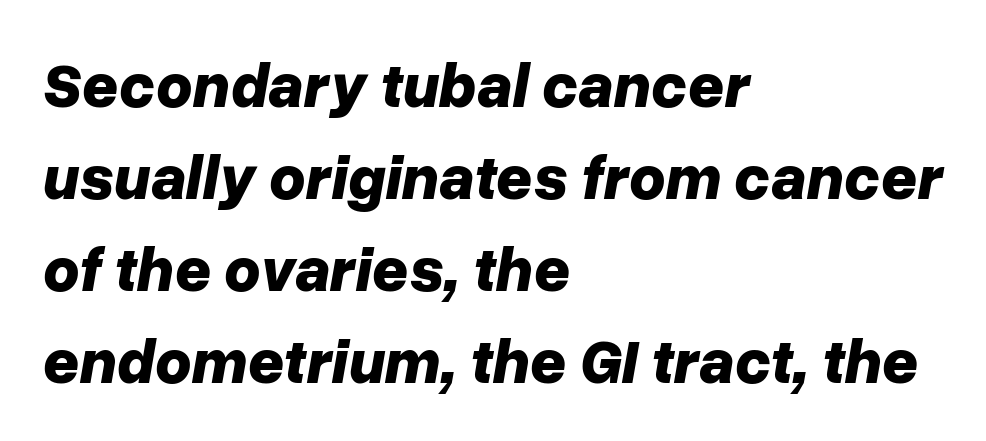
You could not count columns in this text — the font is proportionally spaced. Emphasis by weight is at full strength: bold. The rows are spaced the way most documents space them. Each row of text sits above clean, open space. Looking at the ascenders, they clearly lean.
